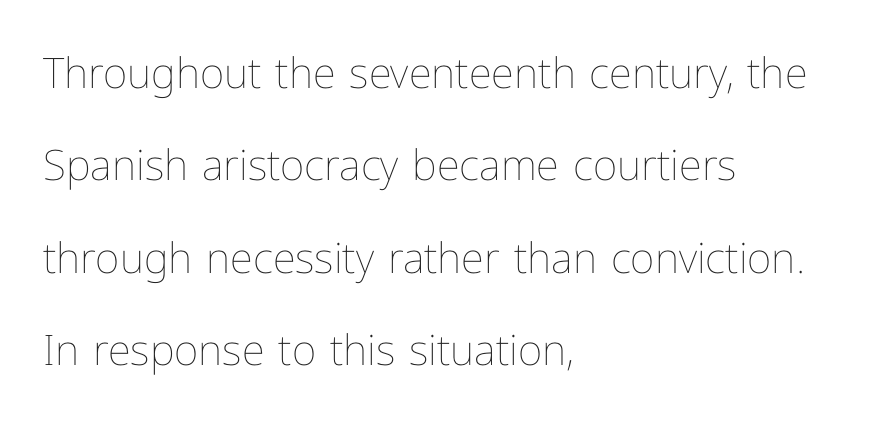
{"italic": "no", "bold": "no", "weight": "thin", "width": "normal", "stroke_contrast": "low", "x_height": "medium", "monospaced": "no", "underline": "no", "align": "left", "line_spacing": "loose", "line_spacing_ratio": 2.2, "letter_spacing": "normal", "letter_spacing_em": 0.0, "glyph_px": 42}
